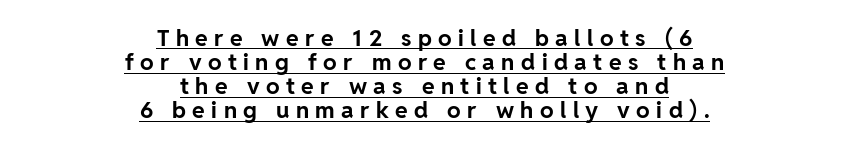
{"italic": "no", "bold": "yes", "underline": "yes", "align": "center", "line_spacing": "tight", "line_spacing_ratio": 1.05, "letter_spacing": "wide", "letter_spacing_em": 0.28, "glyph_px": 23}
